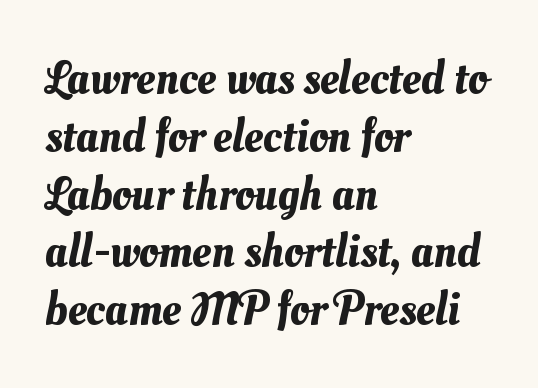
Q: Is the text underlined? A: No.
Q: How is the paragraph aligned? A: Left-aligned.
Q: Is the spacing between letters normal or unusually wide? A: Normal.
Q: Width (condensed, normal, or wide)? A: Normal.
Q: Stroke contrast? A: Medium.
Q: x-height? A: Small.
Q: Monospaced? A: No.
